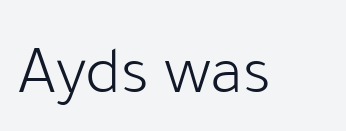
Weight: in the light-to-regular range. Quick note: underline off. The axis of the letterforms is exactly vertical. Think of a printed novel: that variable character pitch is what you see here. Check where the strokes stop: nothing finishes them off — pure sans. The line texture is even and compact thanks to regular tracking.
